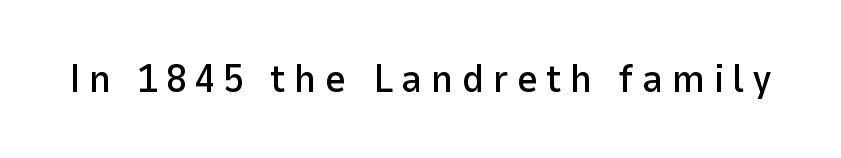
Q: Is the text italic (slanted)? A: No, it is upright.
Q: Is the typeface a serif or a sans-serif typeface? A: Sans-serif.
Q: Is the text underlined? A: No.
Q: Is the spacing between letters normal or unusually wide? A: Unusually wide.
Q: Width (condensed, normal, or wide)? A: Normal.
Q: Stroke contrast? A: Low.
Q: x-height? A: Medium.
Q: Monospaced? A: No.
